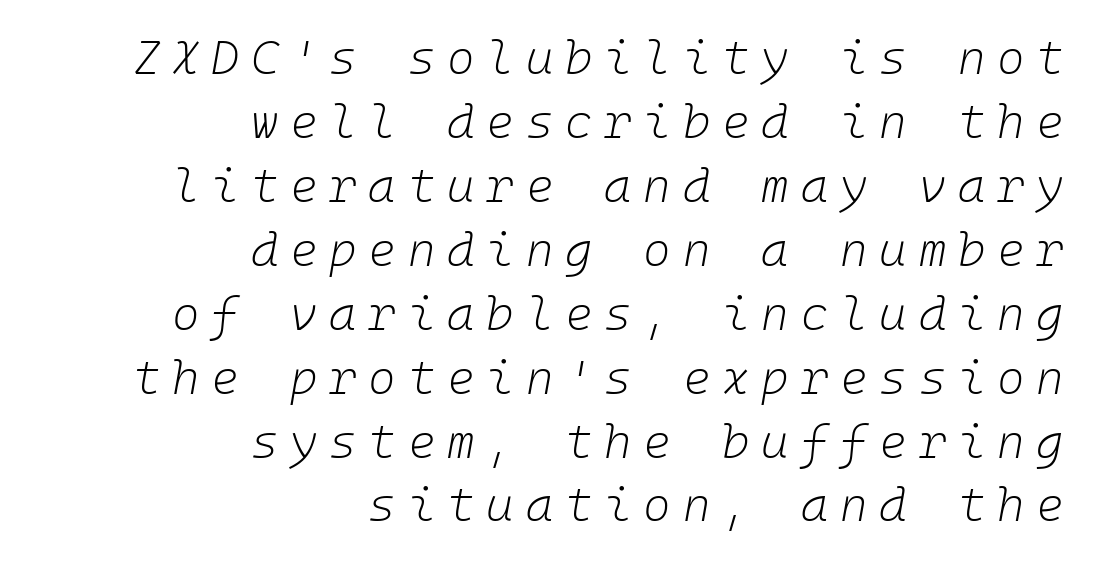
The image shows 47 px light type, italic (leaning right); set right-aligned, normal line spacing (1.36x), unusually wide letter spacing (+0.25 em), not underlined; low stroke contrast and a medium x-height.
